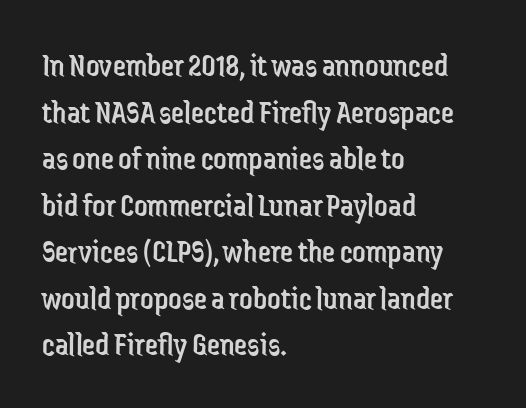
{"serif": "no", "italic": "no", "bold": "no", "weight": "regular", "width": "condensed", "stroke_contrast": "low", "x_height": "medium", "monospaced": "no", "underline": "no", "align": "left", "line_spacing": "normal", "line_spacing_ratio": 1.41, "letter_spacing": "normal", "letter_spacing_em": 0.0, "glyph_px": 33}
